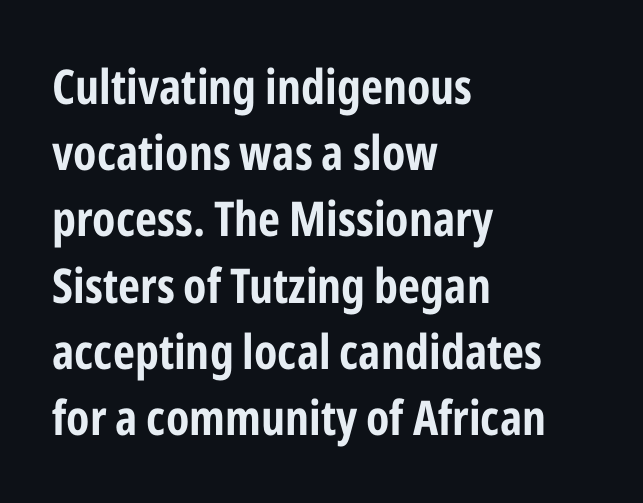
{"serif": "no", "italic": "no", "width": "condensed", "stroke_contrast": "low", "x_height": "medium", "monospaced": "no", "underline": "no", "align": "left", "line_spacing": "normal", "line_spacing_ratio": 1.38, "letter_spacing": "normal", "letter_spacing_em": 0.0, "glyph_px": 48}
